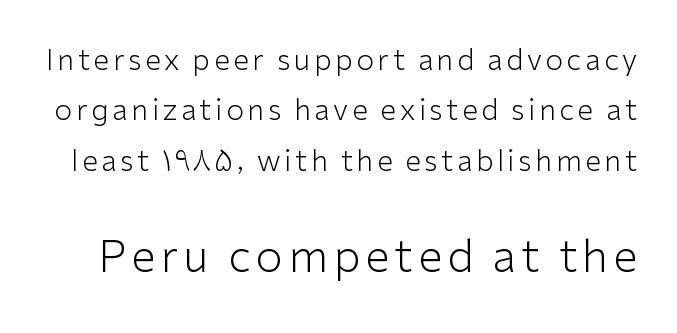
The image shows 44 px light sans-serif type, upright; set line spacing 1.74x, not underlined; the second (bottom) block is 1.52x larger; low stroke contrast and a medium x-height.
